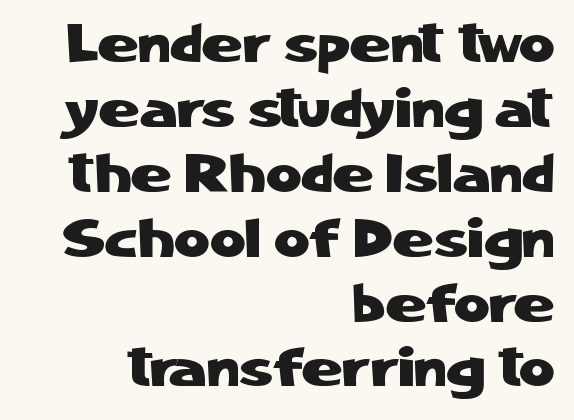
Q: Is the text italic (slanted)? A: No, it is upright.
Q: Is the typeface a serif or a sans-serif typeface? A: Sans-serif.
Q: Is the text underlined? A: No.
Q: How is the paragraph aligned? A: Right-aligned.
Q: Is the spacing between letters normal or unusually wide? A: Normal.
Q: Width (condensed, normal, or wide)? A: Normal.
Q: Stroke contrast? A: Low.
Q: x-height? A: Medium.
Q: Monospaced? A: No.
